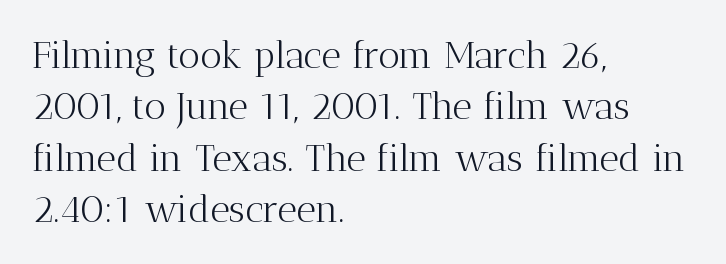
The weight would be labelled regular, book, light, or lighter still. Regarding leading, the lines here are spaced in the standard way. Yep, those are serifs on the letters. This is roman type, the default non-slanted kind. Caption: multi-line text, flush left, ragged right. A bare baseline throughout the passage.
